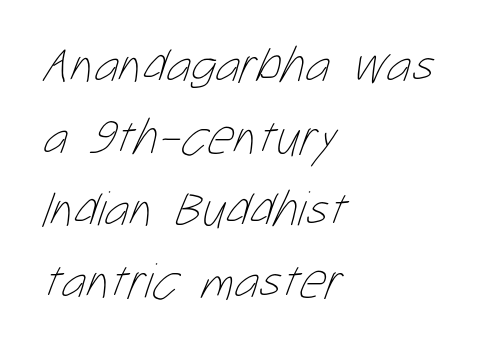
{"bold": "no", "weight": "thin", "width": "condensed", "stroke_contrast": "low", "x_height": "medium", "monospaced": "no", "underline": "no", "align": "left", "line_spacing": "normal", "line_spacing_ratio": 1.41, "letter_spacing": "normal", "letter_spacing_em": 0.0, "glyph_px": 51}
